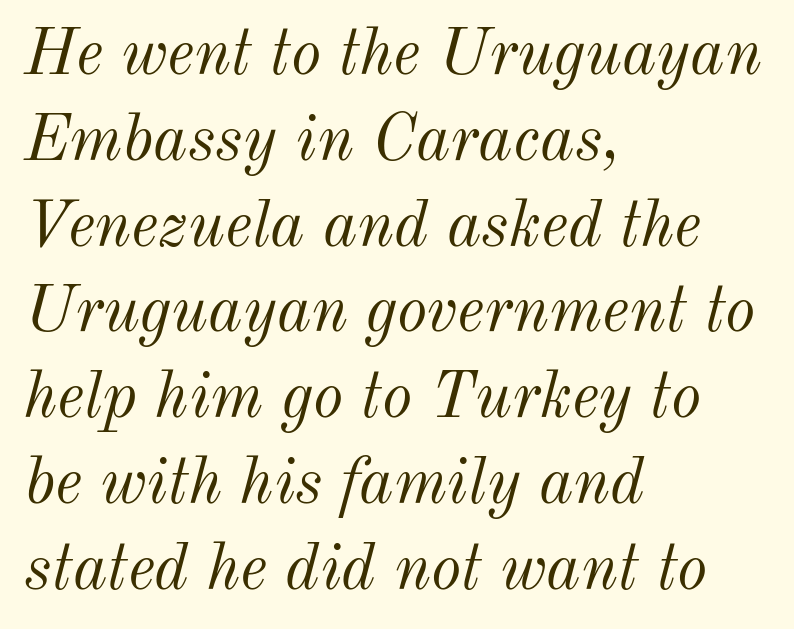
The image shows 65 px light type, italic (leaning right); set left-aligned, normal line spacing (1.32x), normal letter spacing, not underlined; medium stroke contrast and a small x-height.
